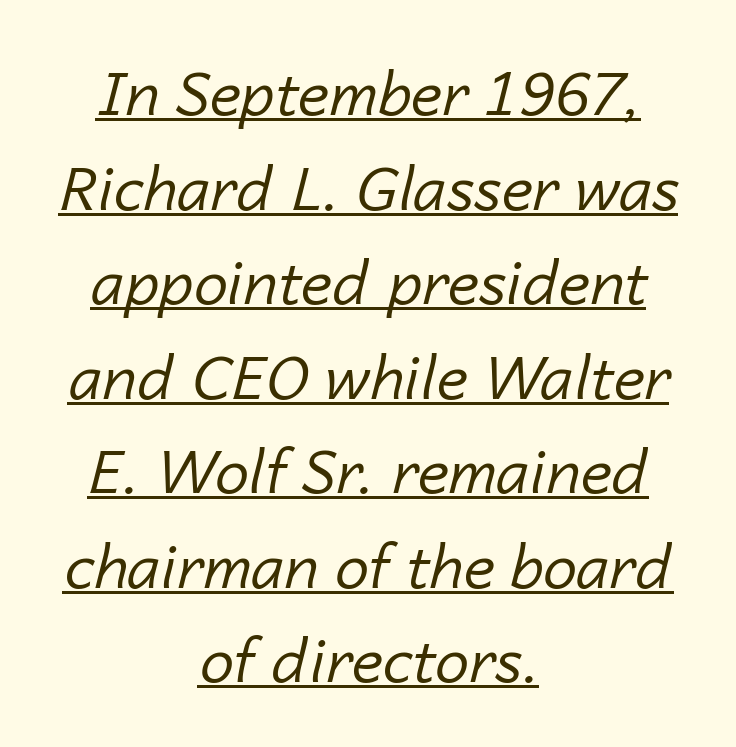
{"italic": "yes", "lean": "right", "slant_degrees": 14, "bold": "no", "weight": "regular", "width": "normal", "stroke_contrast": "low", "x_height": "medium", "monospaced": "no", "underline": "yes", "align": "center", "line_spacing": "normal", "line_spacing_ratio": 1.55, "letter_spacing": "normal", "letter_spacing_em": 0.0, "glyph_px": 61}
